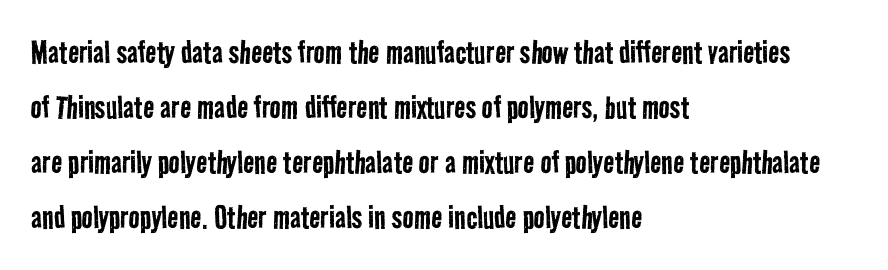
In CSS terms this would be text-align: left. A typesetter would label this face a sans. Leading: standard. Is this a heavy cut? Hardly; it is regular or lighter. Varying glyph widths throughout — classic text-font behaviour.
